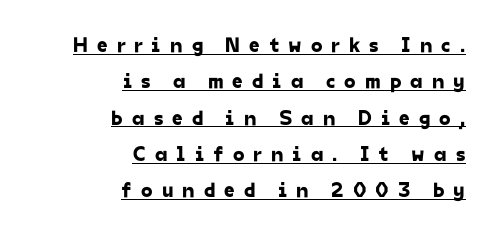
Q: Is the text underlined? A: Yes.
Q: How is the paragraph aligned? A: Right-aligned.
Q: Is the spacing between letters normal or unusually wide? A: Unusually wide.
